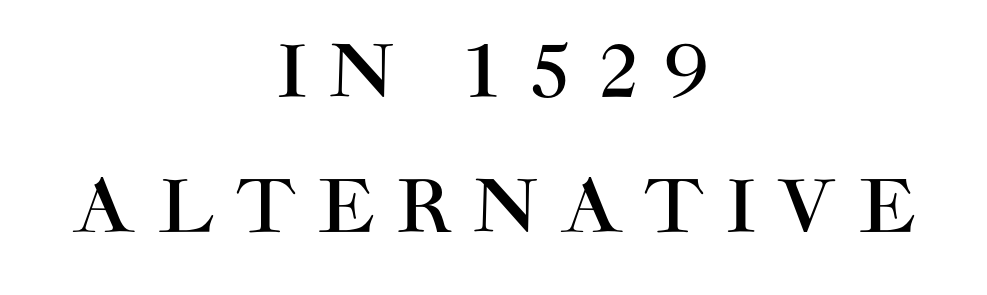
The image shows 72 px sans-serif type, upright; set centered, line spacing 1.88x, unusually wide letter spacing (+0.3 em), not underlined; high stroke contrast and a large x-height.
